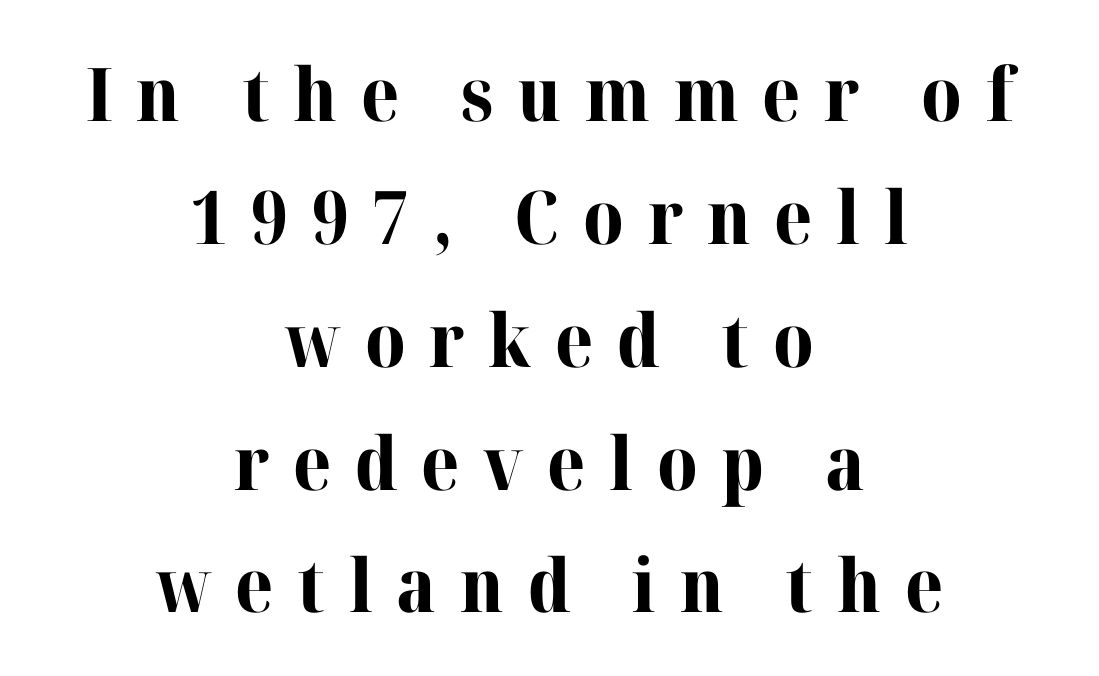
Summary of vertical rhythm: regular, with standard interline spacing. Check the space under the baseline: it is left empty. Unlike a clean sans, this face finishes its strokes with serifs. How heavy is the stroke? Heavy — this is a bold. If you folded the block vertically in half, each line would mirror itself in length.
